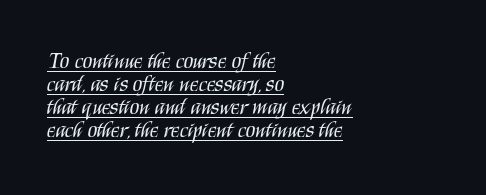
The image shows 22 px text type; set left-aligned, tight line spacing (1.05x), normal letter spacing, underlined.
